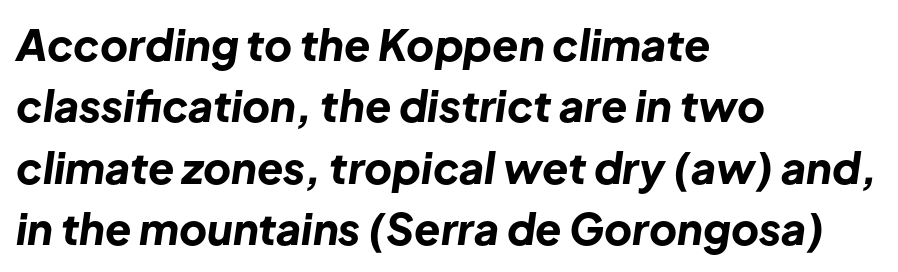
Look at the tracking — it's just the regular setting, nothing added. A clean baseline with only descenders dipping below it. Observe the lean: these are italic letterforms. Looks like regular typesetting: each glyph gets only the width it needs.
